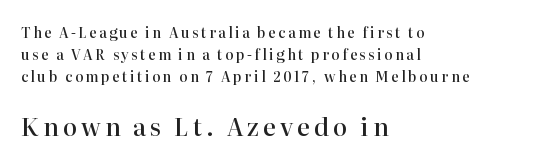
{"italic": "no", "bold": "semi", "underline": "no", "align": "left", "line_spacing": "normal", "line_spacing_ratio": 1.58, "larger_block": "second", "size_ratio": 1.71, "glyph_px": 24}
